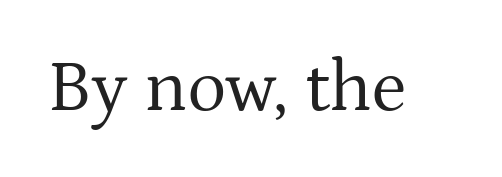
{"serif": "yes", "italic": "no", "bold": "no", "weight": "regular", "width": "normal", "stroke_contrast": "medium", "x_height": "medium", "monospaced": "no", "underline": "no", "letter_spacing": "normal", "letter_spacing_em": 0.0, "glyph_px": 73}
